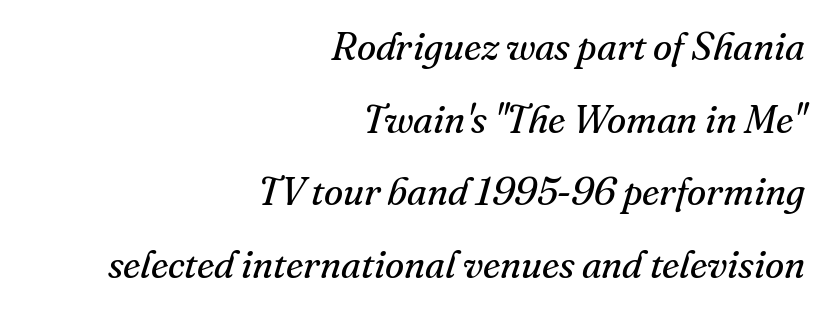
Q: Is the text bold? A: No.
Q: Is the text italic (slanted)? A: Yes, it leans right by about 16 degrees.
Q: Is the typeface a serif or a sans-serif typeface? A: Serif.
Q: Is the text underlined? A: No.
Q: How is the paragraph aligned? A: Right-aligned.
Q: Is the spacing between letters normal or unusually wide? A: Normal.
Q: Width (condensed, normal, or wide)? A: Normal.
Q: Stroke contrast? A: Medium.
Q: x-height? A: Small.
Q: Monospaced? A: No.
